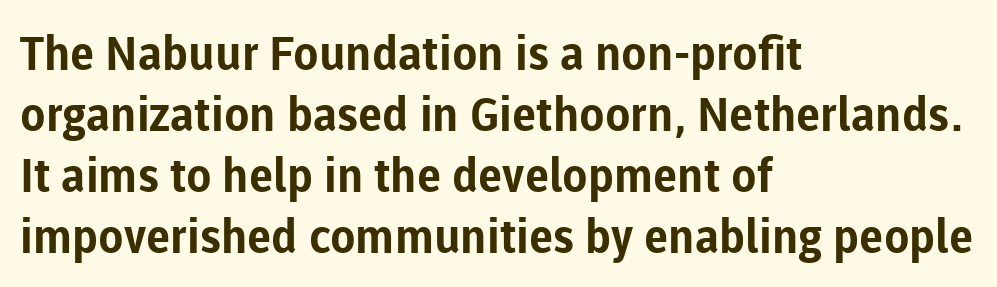
Q: Is the text bold? A: Yes.
Q: Is the text italic (slanted)? A: No, it is upright.
Q: Is the typeface a serif or a sans-serif typeface? A: Sans-serif.
Q: Is the text underlined? A: No.
Q: How is the paragraph aligned? A: Left-aligned.
Q: Is the spacing between letters normal or unusually wide? A: Normal.
Q: Is the spacing between lines tight, normal or loose? A: Normal.
Q: Width (condensed, normal, or wide)? A: Normal.
Q: Stroke contrast? A: Low.
Q: x-height? A: Medium.
Q: Monospaced? A: No.
